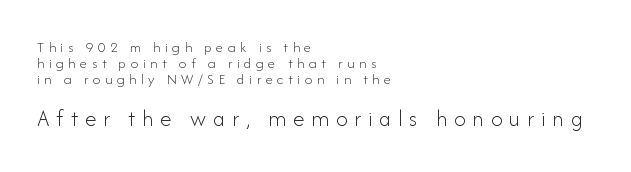
The image shows 23 px text type, upright; set left-aligned, tight line spacing (1.06x), unusually wide letter spacing (+0.3 em), not underlined; the second (bottom) block is 1.53x larger.
